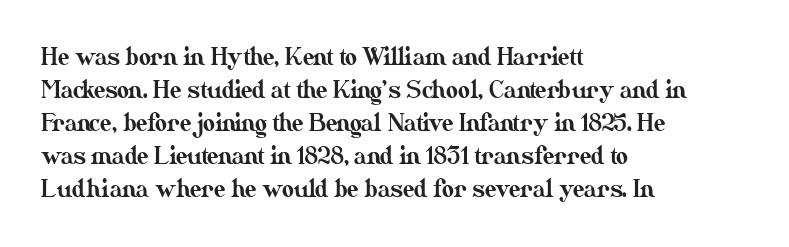
Q: Is the text italic (slanted)? A: No, it is upright.
Q: Is the text underlined? A: No.
Q: How is the paragraph aligned? A: Left-aligned.
Q: Is the spacing between letters normal or unusually wide? A: Normal.
Q: Is the spacing between lines tight, normal or loose? A: Normal.
